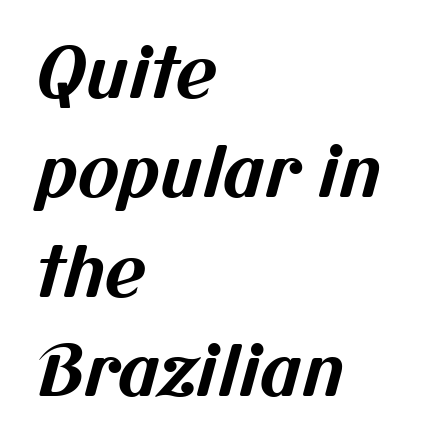
Proportional: the letters do not fall into vertical columns. Default kerning and tracking; the words read as compact shapes. Each line starts at the same left margin while the right side varies. Letters rest on an invisible, unmarked baseline.
